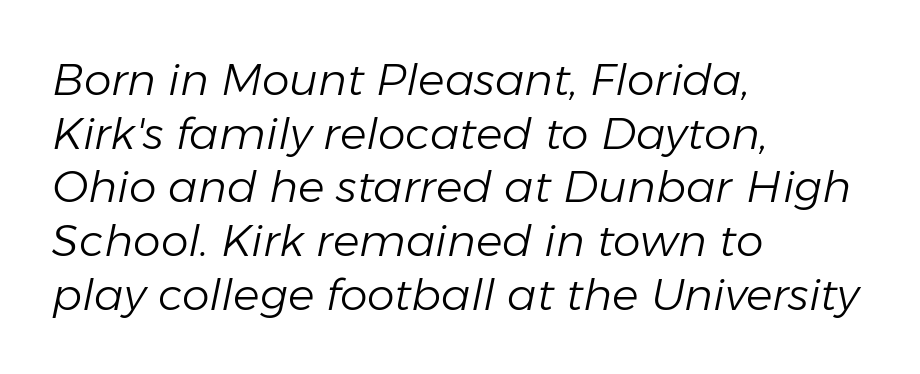
{"italic": "yes", "lean": "right", "slant_degrees": 11, "bold": "no", "weight": "light", "width": "normal", "stroke_contrast": "low", "x_height": "medium", "monospaced": "no", "underline": "no", "align": "left", "line_spacing_ratio": 1.22, "letter_spacing": "normal", "letter_spacing_em": 0.0, "glyph_px": 44}
